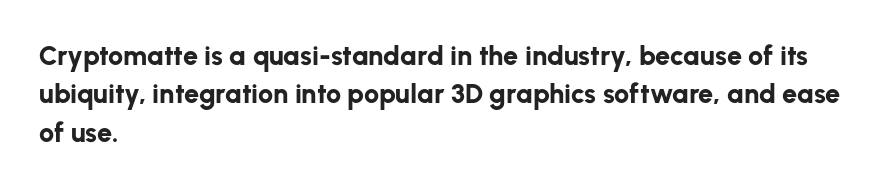
{"italic": "no", "bold": "yes", "underline": "no", "align": "left", "line_spacing": "normal", "line_spacing_ratio": 1.42, "letter_spacing": "normal", "letter_spacing_em": 0.0, "glyph_px": 27}
